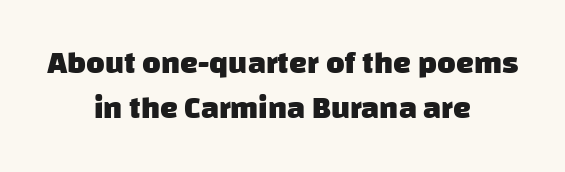
{"serif": "no", "bold": "yes", "weight": "heavy", "width": "normal", "stroke_contrast": "low", "x_height": "large", "monospaced": "no", "underline": "no", "align": "center", "line_spacing": "normal", "line_spacing_ratio": 1.41, "letter_spacing": "normal", "letter_spacing_em": 0.0, "glyph_px": 32}
